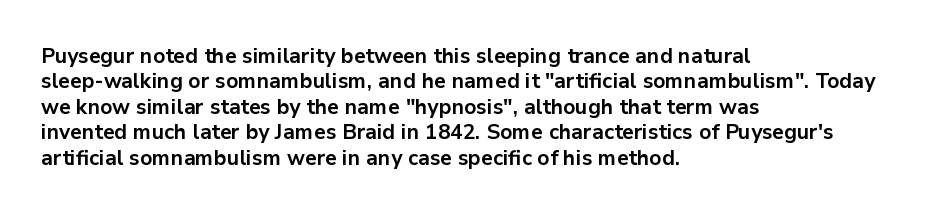
{"italic": "no", "bold": "yes", "underline": "no", "align": "left", "line_spacing_ratio": 1.21, "letter_spacing": "normal", "letter_spacing_em": 0.0, "glyph_px": 21}
